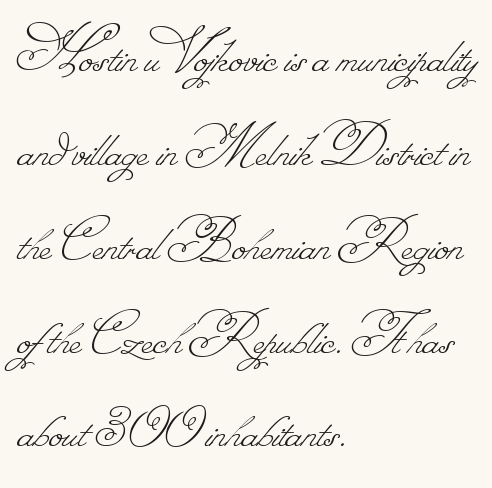
Q: Is the text bold? A: No.
Q: Is the text underlined? A: No.
Q: How is the paragraph aligned? A: Left-aligned.
Q: Is the spacing between letters normal or unusually wide? A: Normal.
Q: Is the spacing between lines tight, normal or loose? A: Normal.
Q: Width (condensed, normal, or wide)? A: Normal.
Q: Stroke contrast? A: Low.
Q: Monospaced? A: No.
